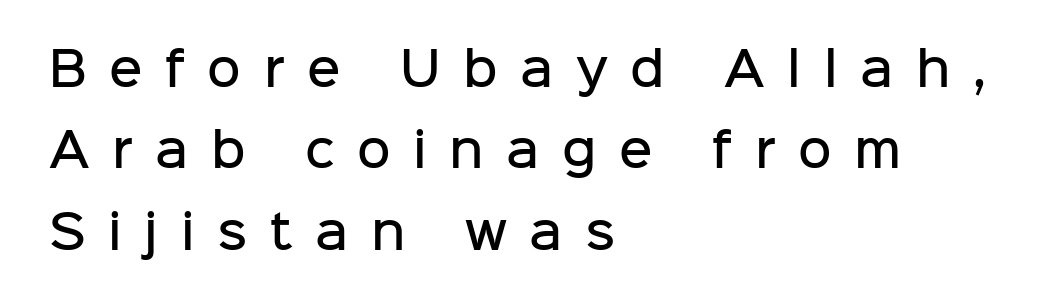
These lines are set flush left with a ragged right edge. Does the lettering tilt? It doesn't — this is upright. What stands out about the letter spacing? Its width — letters are far apart. Character widths vary here, with narrow letters taking less room than wide ones.
